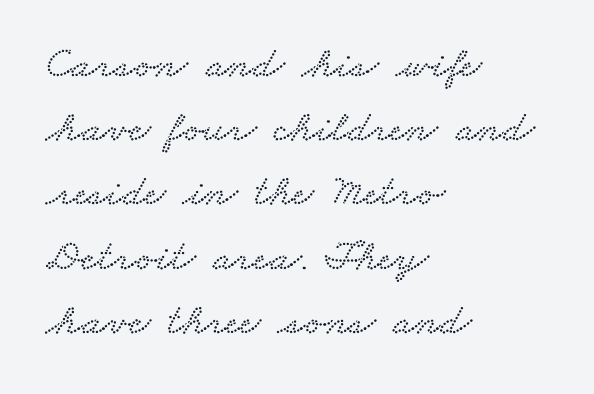
Q: Is the typeface a serif or a sans-serif typeface? A: Serif.
Q: Is the text underlined? A: No.
Q: How is the paragraph aligned? A: Left-aligned.
Q: Is the spacing between letters normal or unusually wide? A: Normal.
Q: Is the spacing between lines tight, normal or loose? A: Normal.
Q: Width (condensed, normal, or wide)? A: Wide.
Q: Stroke contrast? A: Low.
Q: x-height? A: Small.
Q: Monospaced? A: No.
